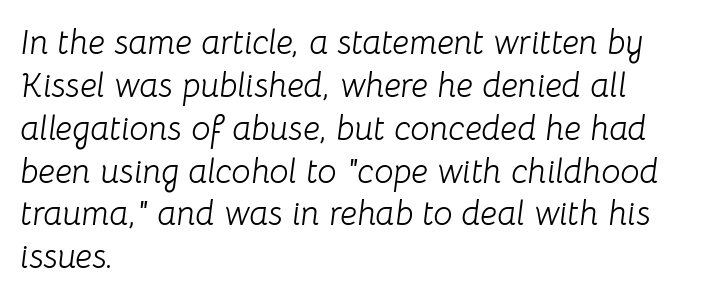
The image shows 34 px light type, italic (leaning right); set left-aligned, normal line spacing (1.26x), normal letter spacing, not underlined; low stroke contrast and a medium x-height.
